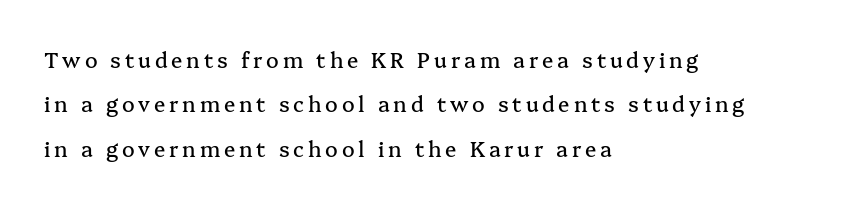
{"italic": "no", "underline": "no", "align": "left", "line_spacing": "loose", "line_spacing_ratio": 2.11, "glyph_px": 21}
